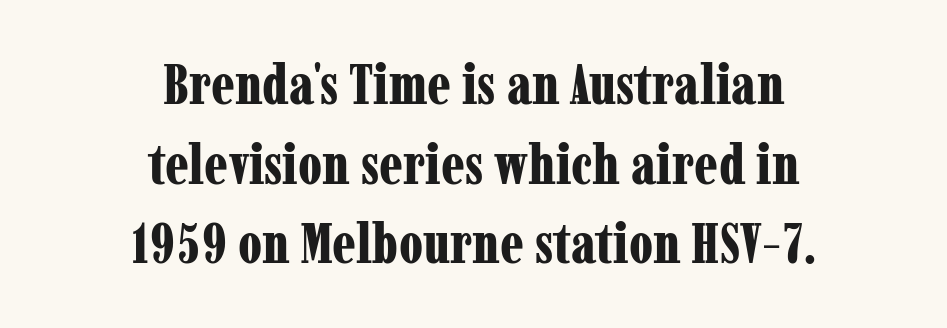
Successive baselines arrive at the customary interval. The typography opts for an upright posture over an oblique one. Neither beginnings nor endings align; midpoints do. Students, note that the glyphs here touch the page at normal intervals.
